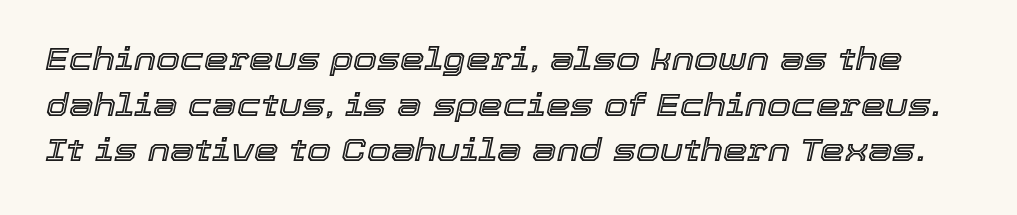
The passage shown is typed in a proportional face where columns would drift. These lines sit exactly where default settings would place them. Anything drawn beneath the words? Only blank space. Students, note that the glyphs here touch the page at normal intervals.
